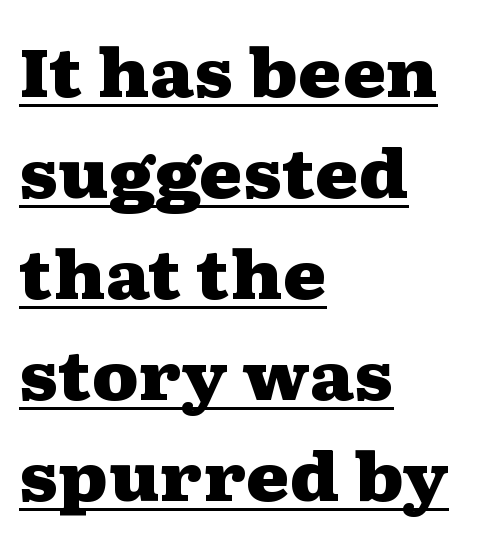
{"serif": "yes", "italic": "no", "bold": "yes", "weight": "heavy", "width": "wide", "stroke_contrast": "medium", "x_height": "medium", "monospaced": "no", "underline": "yes", "align": "left", "line_spacing": "normal", "line_spacing_ratio": 1.53, "letter_spacing": "normal", "letter_spacing_em": 0.0, "glyph_px": 66}
